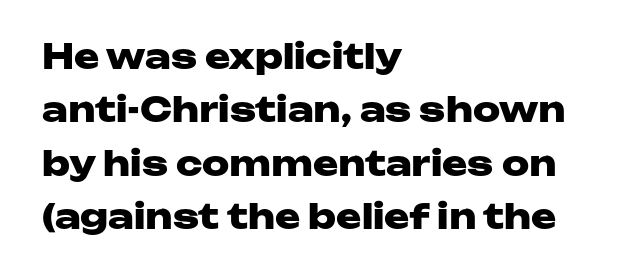
{"serif": "no", "italic": "no", "bold": "yes", "weight": "heavy", "width": "wide", "stroke_contrast": "low", "x_height": "medium", "monospaced": "no", "underline": "no", "align": "left", "line_spacing": "normal", "line_spacing_ratio": 1.57, "letter_spacing": "normal", "letter_spacing_em": 0.0, "glyph_px": 34}
